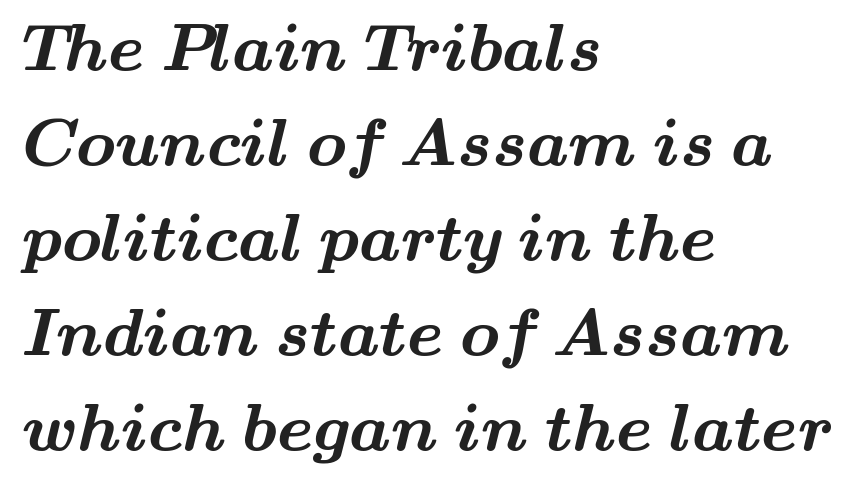
The image shows 66 px bold, wide serif type; set left-aligned, normal line spacing (1.44x), normal letter spacing, not underlined; medium stroke contrast and a small x-height.
